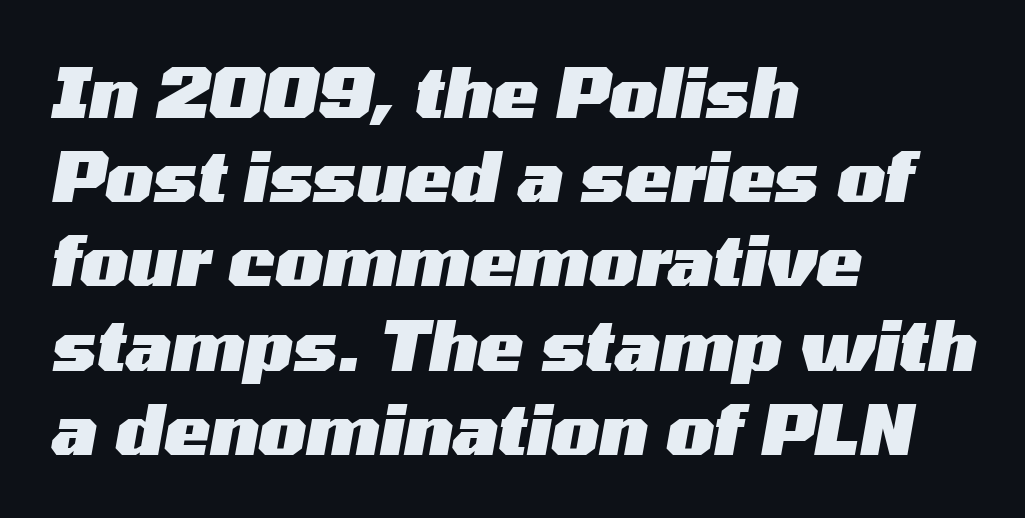
The foot of each line stays bare and open. Students, this is bold: see how much ink each stroke carries. The text block is weighted toward the left margin, trailing off unevenly rightward. These lines were composed using italics. The passage shown has conventional tracking throughout. Proportional: the letters do not fall into vertical columns.
